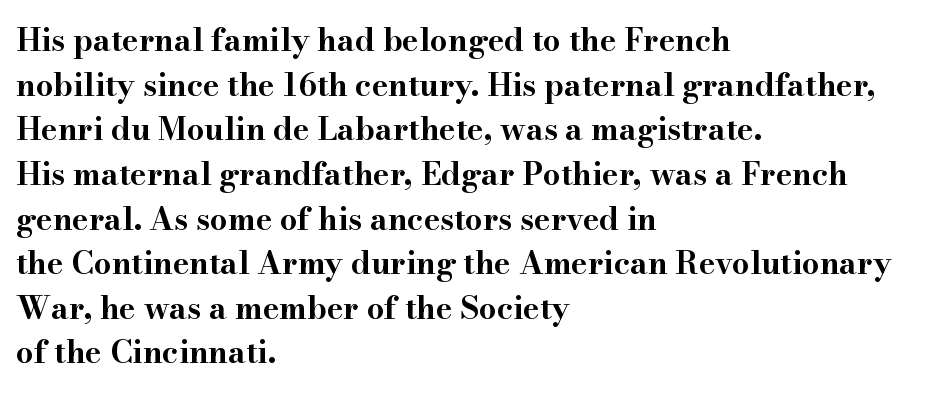
{"serif": "yes", "italic": "no", "bold": "yes", "weight": "bold", "width": "wide", "stroke_contrast": "high", "x_height": "small", "monospaced": "no", "underline": "no", "align": "left", "line_spacing": "normal", "line_spacing_ratio": 1.44, "letter_spacing": "normal", "letter_spacing_em": 0.0, "glyph_px": 31}
